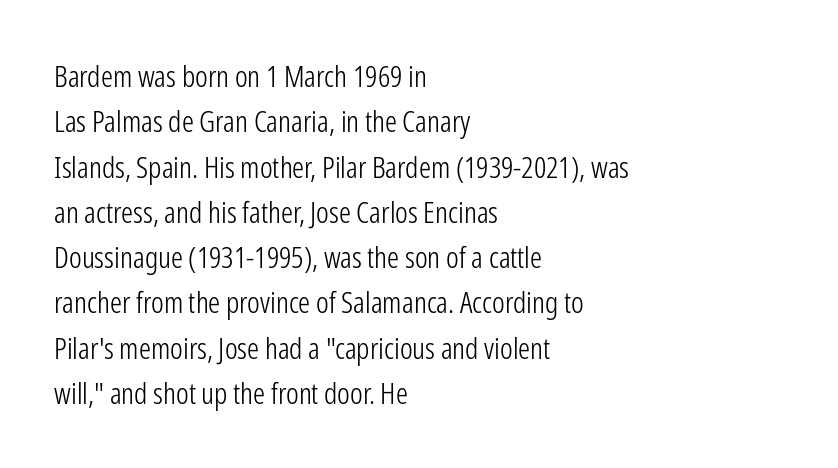
Does the copy run flush right? No — it runs flush left. A typesetter would call this proportional, since set widths differ per character. This rendering employs a face without finishing strokes, i.e., a sans-serif. The specimen omits any rule beneath the text block's lines.
